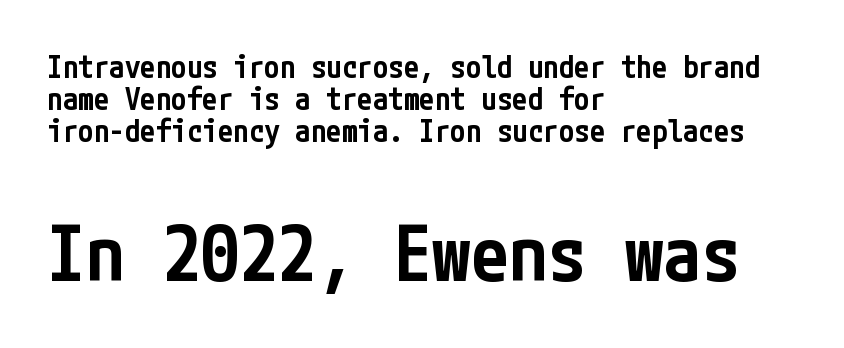
Q: Is the text bold? A: Semi-bold.
Q: Is the text italic (slanted)? A: No, it is upright.
Q: Is the typeface a serif or a sans-serif typeface? A: Sans-serif.
Q: Is the text underlined? A: No.
Q: How is the paragraph aligned? A: Left-aligned.
Q: Is the spacing between letters normal or unusually wide? A: Normal.
Q: Is the spacing between lines tight, normal or loose? A: Tight.
Q: Which block of text is set in a larger size, the first (top) or the second (bottom)? A: The second (bottom) one.
Q: Width (condensed, normal, or wide)? A: Condensed.
Q: Stroke contrast? A: Low.
Q: x-height? A: Medium.
